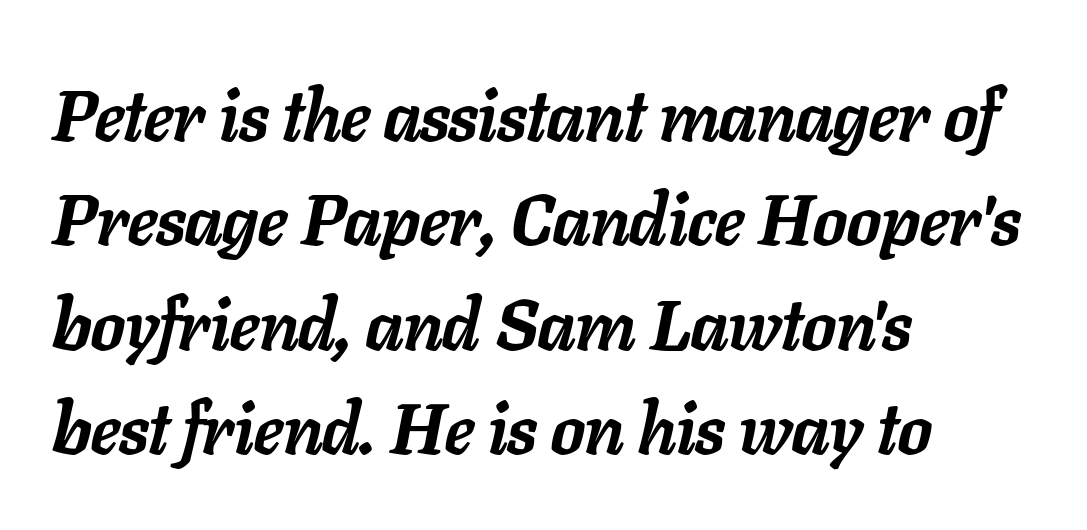
The image shows 71 px semibold type, italic (leaning right); set left-aligned, normal line spacing (1.47x), normal letter spacing, not underlined; low stroke contrast and a medium x-height.
